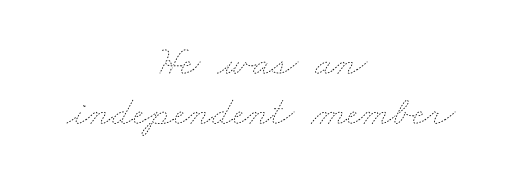
Q: Is the text bold? A: No.
Q: Is the text underlined? A: No.
Q: How is the paragraph aligned? A: Centered.
Q: Is the spacing between letters normal or unusually wide? A: Normal.
Q: Width (condensed, normal, or wide)? A: Wide.
Q: Stroke contrast? A: Low.
Q: x-height? A: Small.
Q: Monospaced? A: No.
